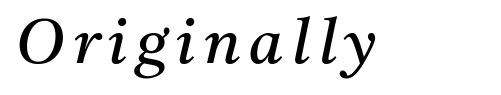
Q: Is the text bold? A: No.
Q: Is the text italic (slanted)? A: Yes, it leans right by about 11 degrees.
Q: Is the typeface a serif or a sans-serif typeface? A: Serif.
Q: Is the text underlined? A: No.
Q: Width (condensed, normal, or wide)? A: Normal.
Q: Stroke contrast? A: Medium.
Q: x-height? A: Medium.
Q: Monospaced? A: No.
